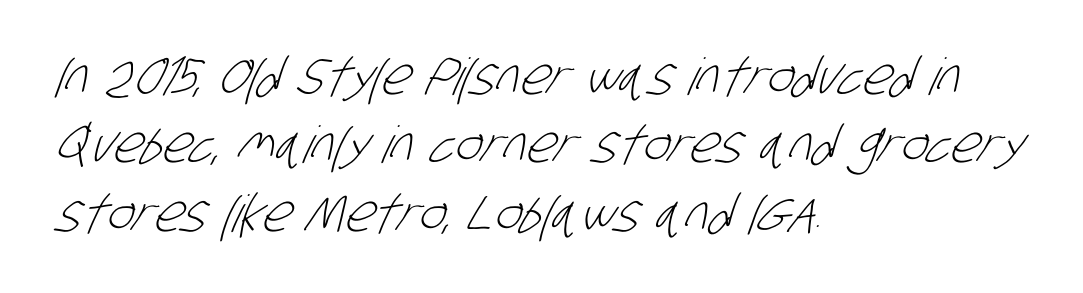
The image shows 51 px light, condensed sans-serif type; set left-aligned, normal line spacing (1.34x), normal letter spacing, not underlined; low stroke contrast and a large x-height.
